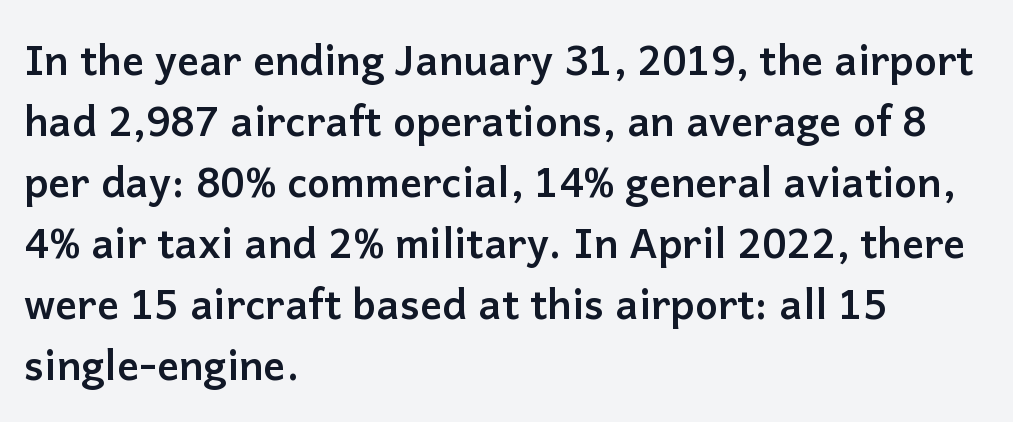
Q: Is the text bold? A: Yes.
Q: Is the text italic (slanted)? A: No, it is upright.
Q: Is the typeface a serif or a sans-serif typeface? A: Sans-serif.
Q: Is the text underlined? A: No.
Q: How is the paragraph aligned? A: Left-aligned.
Q: Is the spacing between letters normal or unusually wide? A: Normal.
Q: Is the spacing between lines tight, normal or loose? A: Normal.
Q: Width (condensed, normal, or wide)? A: Normal.
Q: Stroke contrast? A: Low.
Q: x-height? A: Medium.
Q: Monospaced? A: No.
